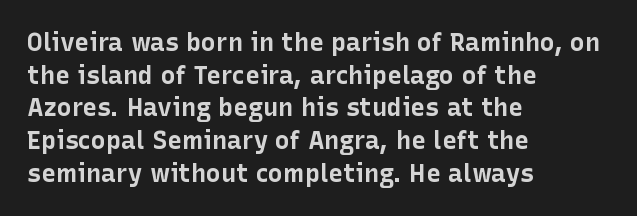
Q: Is the text bold? A: Yes.
Q: Is the text italic (slanted)? A: No, it is upright.
Q: Is the text underlined? A: No.
Q: How is the paragraph aligned? A: Left-aligned.
Q: Is the spacing between letters normal or unusually wide? A: Normal.
Q: Is the spacing between lines tight, normal or loose? A: Normal.
